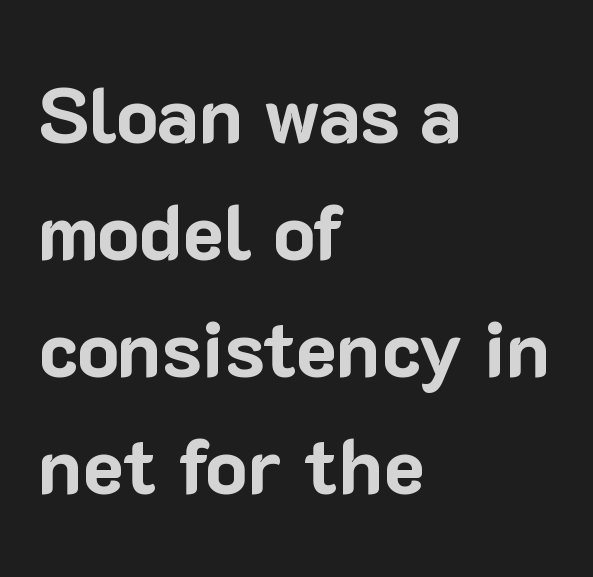
{"serif": "no", "italic": "no", "bold": "yes", "weight": "bold", "width": "normal", "stroke_contrast": "low", "x_height": "medium", "monospaced": "no", "underline": "no", "align": "left", "line_spacing": "normal", "line_spacing_ratio": 1.5, "letter_spacing": "normal", "letter_spacing_em": 0.0, "glyph_px": 78}
